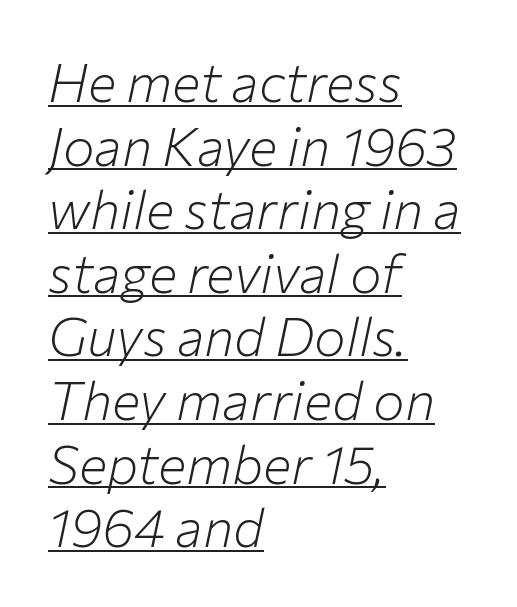
{"italic": "yes", "lean": "right", "slant_degrees": 12, "bold": "no", "weight": "light", "width": "normal", "stroke_contrast": "low", "x_height": "medium", "monospaced": "no", "underline": "yes", "align": "left", "line_spacing_ratio": 1.2, "letter_spacing": "normal", "letter_spacing_em": 0.0, "glyph_px": 53}
